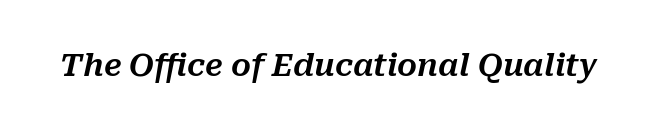
Q: Is the text italic (slanted)? A: Yes, it leans right by about 10 degrees.
Q: Is the text underlined? A: No.
Q: Is the spacing between letters normal or unusually wide? A: Normal.
Q: Width (condensed, normal, or wide)? A: Normal.
Q: Stroke contrast? A: Medium.
Q: x-height? A: Medium.
Q: Monospaced? A: No.
